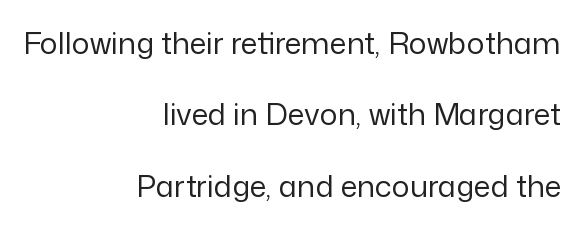
Q: Is the text bold? A: No.
Q: Is the text italic (slanted)? A: No, it is upright.
Q: Is the typeface a serif or a sans-serif typeface? A: Sans-serif.
Q: Is the text underlined? A: No.
Q: How is the paragraph aligned? A: Right-aligned.
Q: Is the spacing between letters normal or unusually wide? A: Normal.
Q: Is the spacing between lines tight, normal or loose? A: Loose.
Q: Width (condensed, normal, or wide)? A: Normal.
Q: Stroke contrast? A: Low.
Q: x-height? A: Medium.
Q: Monospaced? A: No.
